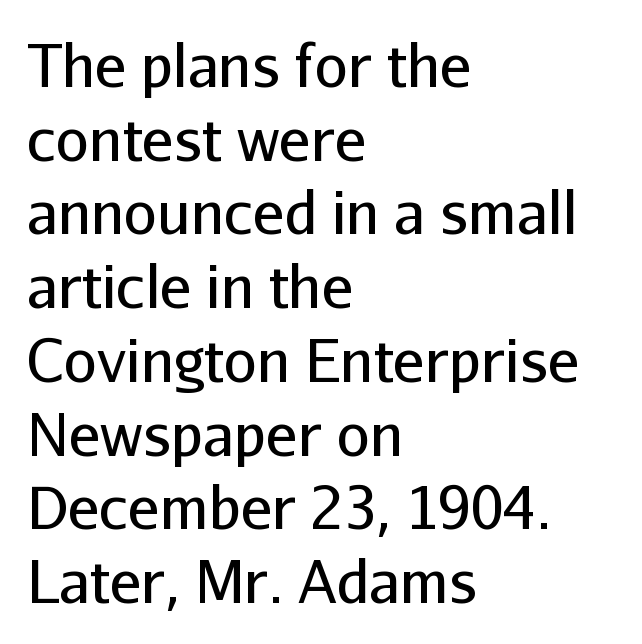
Q: Is the text bold? A: No.
Q: Is the text italic (slanted)? A: No, it is upright.
Q: Is the typeface a serif or a sans-serif typeface? A: Sans-serif.
Q: Is the text underlined? A: No.
Q: How is the paragraph aligned? A: Left-aligned.
Q: Is the spacing between letters normal or unusually wide? A: Normal.
Q: Is the spacing between lines tight, normal or loose? A: Normal.
Q: Width (condensed, normal, or wide)? A: Normal.
Q: Stroke contrast? A: Low.
Q: x-height? A: Medium.
Q: Monospaced? A: No.
